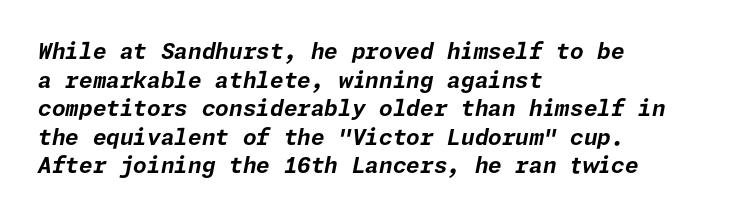
{"italic": "yes", "lean": "right", "slant_degrees": 11, "bold": "yes", "underline": "no", "align": "left", "line_spacing": "normal", "line_spacing_ratio": 1.3, "letter_spacing": "normal", "letter_spacing_em": 0.0, "glyph_px": 22}
